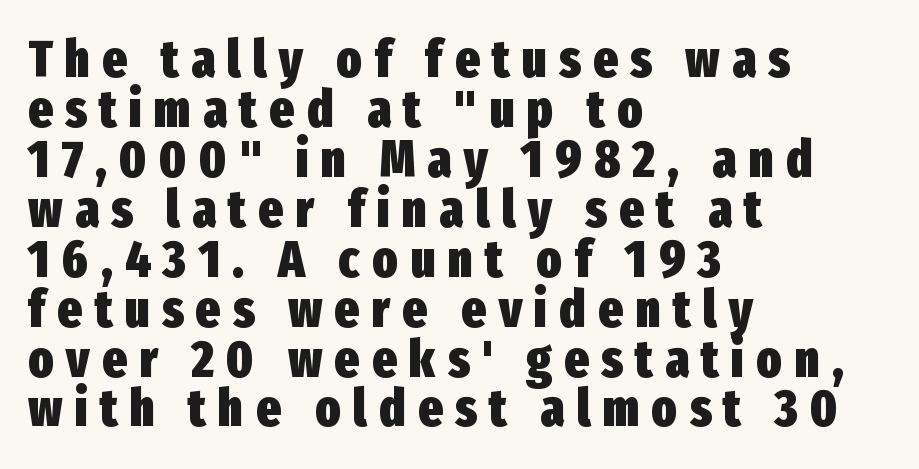
The image shows 52 px heavy, condensed sans-serif type, upright; set left-aligned, tight line spacing (0.96x), unusually wide letter spacing (+0.24 em), not underlined; low stroke contrast and a medium x-height.
